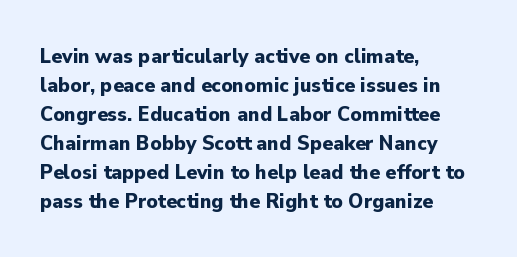
The image shows 22 px bold type, upright; set left-aligned, normal line spacing (1.32x), normal letter spacing, not underlined.
